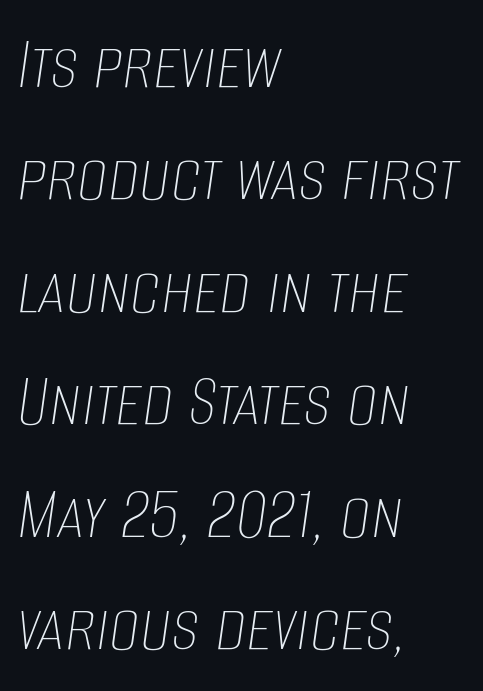
{"italic": "yes", "lean": "right", "slant_degrees": 8, "bold": "no", "weight": "thin", "width": "condensed", "stroke_contrast": "low", "x_height": "large", "monospaced": "no", "underline": "no", "align": "left", "line_spacing": "normal", "line_spacing_ratio": 1.46, "letter_spacing": "normal", "letter_spacing_em": 0.0, "glyph_px": 77}
